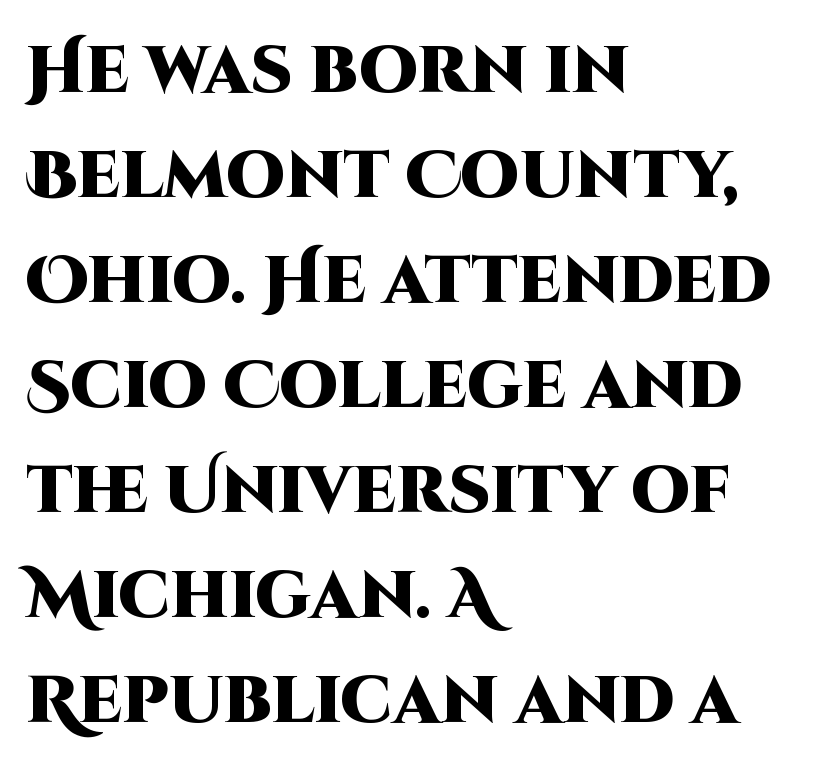
Q: Is the text bold? A: Yes.
Q: Is the text italic (slanted)? A: No, it is upright.
Q: Is the typeface a serif or a sans-serif typeface? A: Sans-serif.
Q: Is the text underlined? A: No.
Q: How is the paragraph aligned? A: Left-aligned.
Q: Is the spacing between letters normal or unusually wide? A: Normal.
Q: Is the spacing between lines tight, normal or loose? A: Normal.
Q: Width (condensed, normal, or wide)? A: Normal.
Q: Stroke contrast? A: High.
Q: x-height? A: Large.
Q: Monospaced? A: No.
